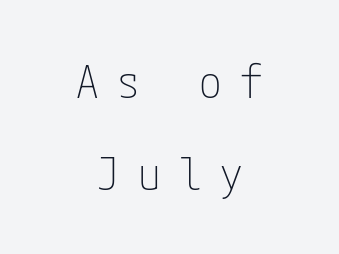
{"serif": "no", "italic": "no", "bold": "no", "weight": "thin", "width": "condensed", "stroke_contrast": "low", "x_height": "medium", "underline": "no", "align": "center", "line_spacing": "loose", "line_spacing_ratio": 2.04, "letter_spacing": "wide", "letter_spacing_em": 0.41, "glyph_px": 45}
